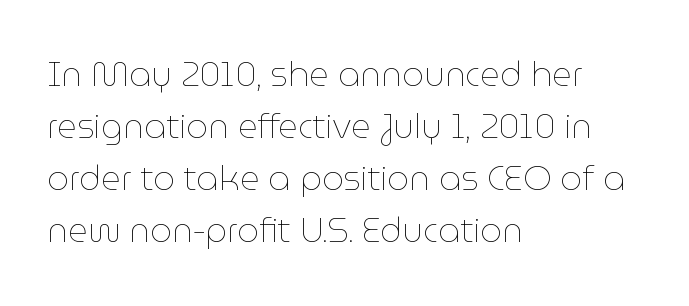
Which margin do the lines hug? The left one — the right edge is uneven. Summary of vertical rhythm: regular, with standard interline spacing. These lines keep a tight, regular rhythm from letter to letter. No heavy texture on the line: the type isn't bold.
